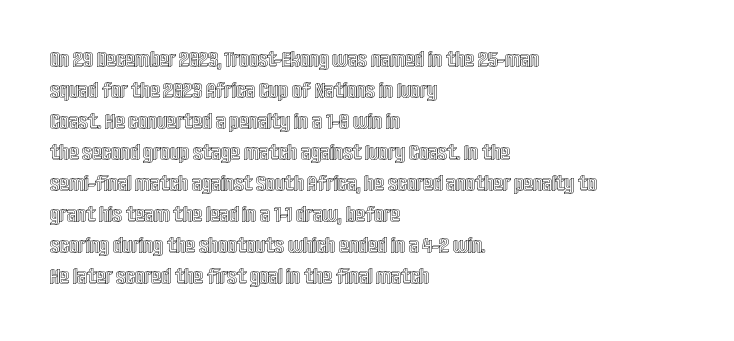
No italicization has been applied; the sample stays upright. The text block is weighted toward the left margin, trailing off unevenly rightward. Each row of text sits above clean, open space. Leading matches the norm, producing a regular column. Nobody touched the tracking dial on this one.
